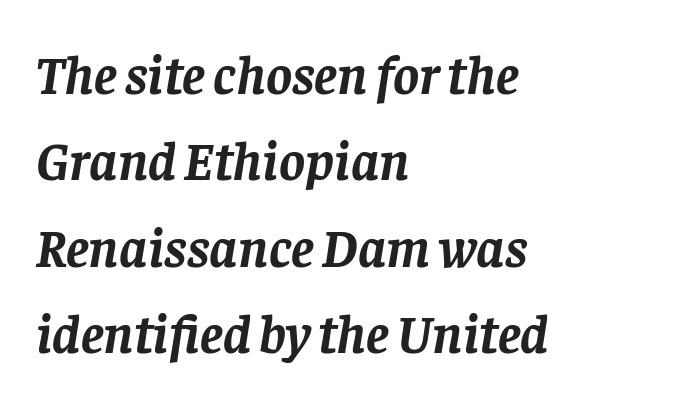
Q: Is the text bold? A: Yes.
Q: Is the text italic (slanted)? A: Yes, it leans right by about 8 degrees.
Q: Is the typeface a serif or a sans-serif typeface? A: Serif.
Q: Is the text underlined? A: No.
Q: How is the paragraph aligned? A: Left-aligned.
Q: Is the spacing between letters normal or unusually wide? A: Normal.
Q: Is the spacing between lines tight, normal or loose? A: Normal.
Q: Width (condensed, normal, or wide)? A: Normal.
Q: Stroke contrast? A: Low.
Q: x-height? A: Large.
Q: Monospaced? A: No.
